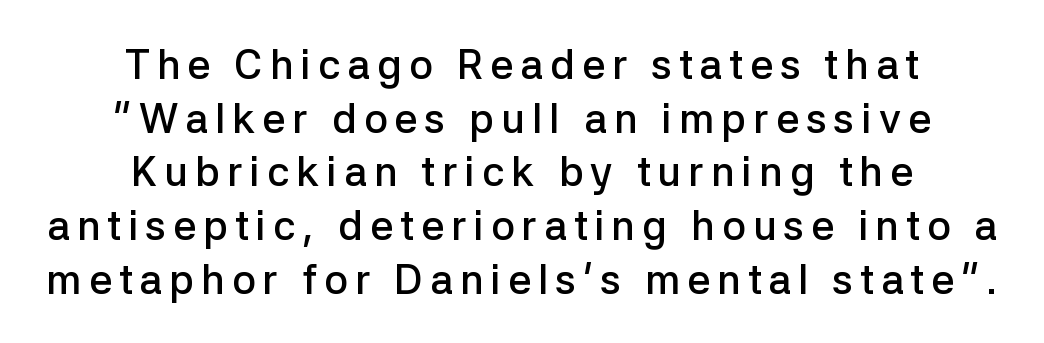
The image shows 41 px semibold sans-serif type, upright; set centered, normal line spacing (1.31x), not underlined; low stroke contrast and a medium x-height.
